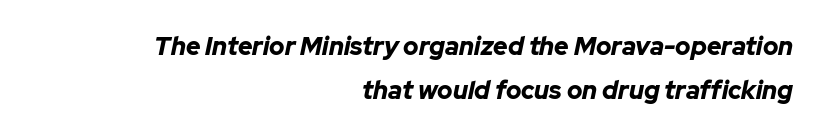
The image shows 25 px bold type, italic (leaning right); set right-aligned, line spacing 1.78x, normal letter spacing, not underlined.
